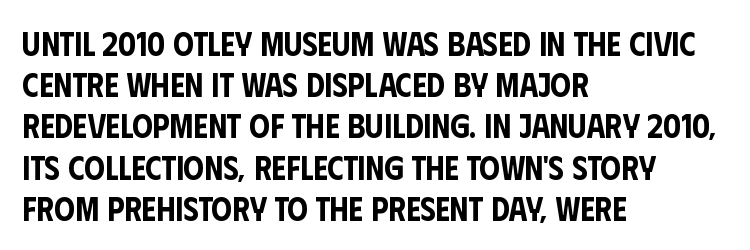
Q: Is the text italic (slanted)? A: No, it is upright.
Q: Is the typeface a serif or a sans-serif typeface? A: Sans-serif.
Q: Is the text underlined? A: No.
Q: How is the paragraph aligned? A: Left-aligned.
Q: Is the spacing between letters normal or unusually wide? A: Normal.
Q: Is the spacing between lines tight, normal or loose? A: Normal.
Q: Width (condensed, normal, or wide)? A: Condensed.
Q: Stroke contrast? A: Low.
Q: x-height? A: Large.
Q: Monospaced? A: No.
